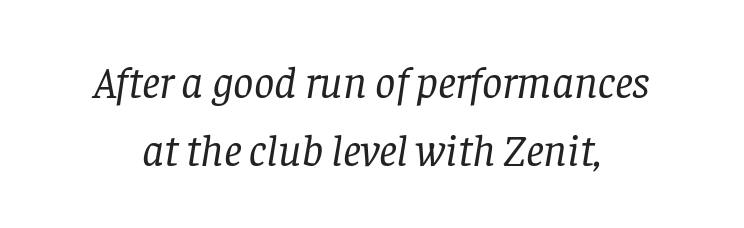
Q: Is the text bold? A: No.
Q: Is the text italic (slanted)? A: Yes, it leans right by about 8 degrees.
Q: Is the typeface a serif or a sans-serif typeface? A: Serif.
Q: Is the text underlined? A: No.
Q: Is the spacing between letters normal or unusually wide? A: Normal.
Q: Is the spacing between lines tight, normal or loose? A: Normal.
Q: Width (condensed, normal, or wide)? A: Normal.
Q: Stroke contrast? A: Low.
Q: x-height? A: Large.
Q: Monospaced? A: No.
